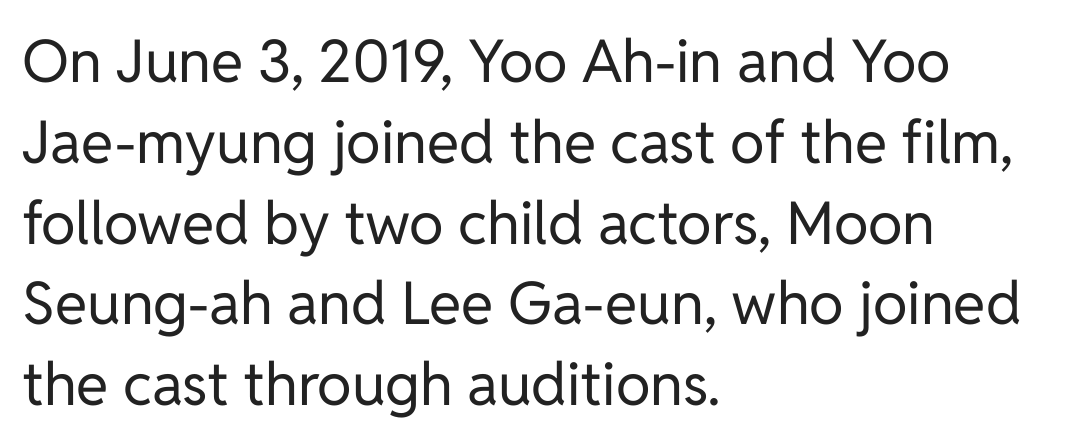
The image shows 59 px regular-weight sans-serif type, upright; set left-aligned, normal line spacing (1.37x), normal letter spacing, not underlined; low stroke contrast and a medium x-height.
